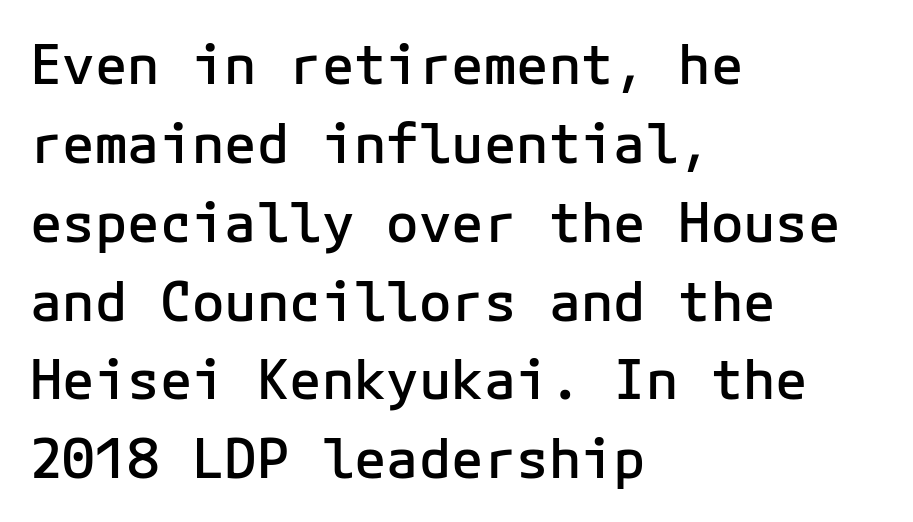
{"serif": "no", "italic": "no", "bold": "semi", "weight": "semibold", "width": "normal", "stroke_contrast": "low", "x_height": "medium", "underline": "no", "align": "left", "line_spacing": "normal", "line_spacing_ratio": 1.46, "letter_spacing": "normal", "letter_spacing_em": 0.0, "glyph_px": 54}
